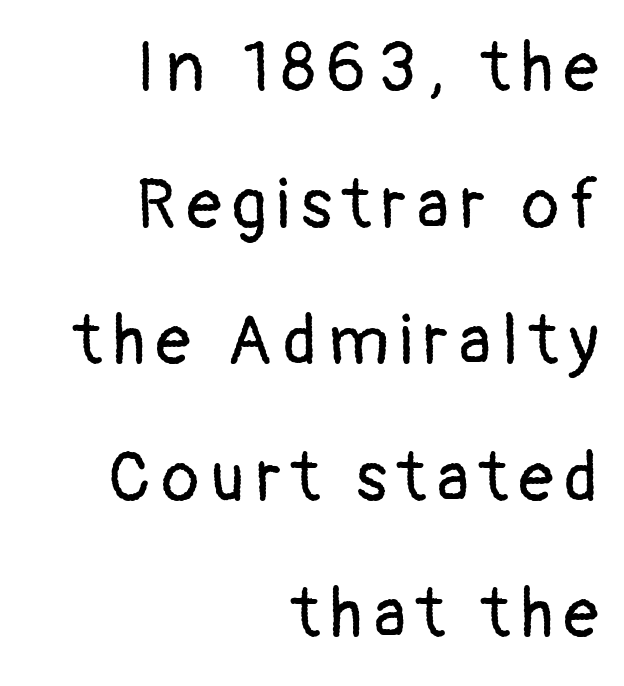
Q: Is the text bold? A: No.
Q: Is the text italic (slanted)? A: No, it is upright.
Q: Is the typeface a serif or a sans-serif typeface? A: Sans-serif.
Q: Is the text underlined? A: No.
Q: How is the paragraph aligned? A: Right-aligned.
Q: Is the spacing between lines tight, normal or loose? A: Loose.
Q: Width (condensed, normal, or wide)? A: Normal.
Q: Stroke contrast? A: Low.
Q: x-height? A: Medium.
Q: Monospaced? A: No.
